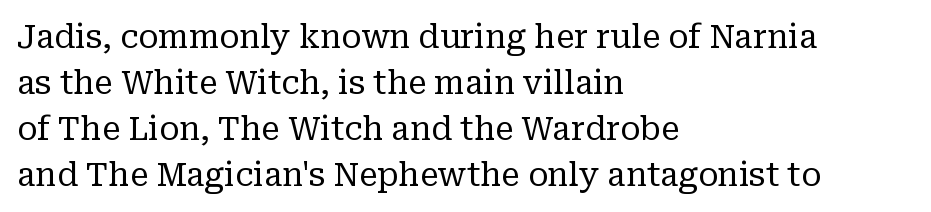
{"serif": "yes", "italic": "no", "bold": "no", "weight": "regular", "width": "normal", "stroke_contrast": "low", "x_height": "medium", "monospaced": "no", "underline": "no", "align": "left", "line_spacing": "normal", "line_spacing_ratio": 1.39, "letter_spacing": "normal", "letter_spacing_em": 0.0, "glyph_px": 33}
